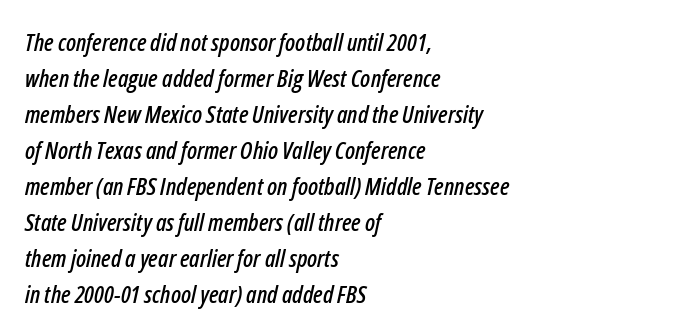
Compared with typical body copy, the letter spacing here is the same. The space directly below the letters is spotless. Casual observation: everything's shoved over to the left. Compared with typical paragraphs, the rows here are spaced about the same. Italic? Definitely — the glyphs are oblique.
